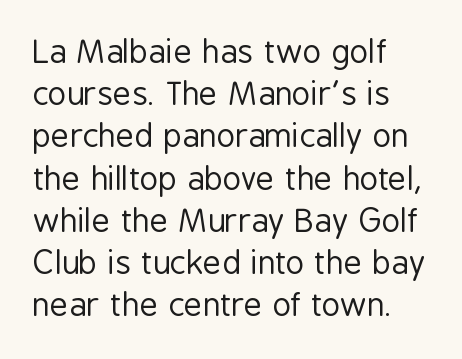
The image shows 32 px regular-weight, condensed sans-serif type, upright; set left-aligned, normal line spacing (1.32x), normal letter spacing, not underlined; low stroke contrast and a medium x-height.
